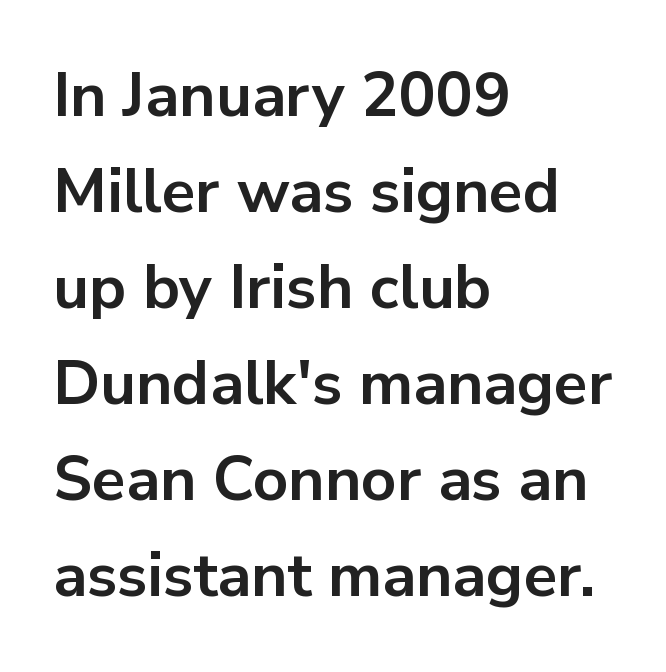
The type sits square on the baseline with zero lean. This rendering employs a face without finishing strokes, i.e., a sans-serif. The characters look thick and weighty, a clear bold. The lines are quadded left. You could not count columns in this text — the font is proportionally spaced. Is the letter spacing exaggerated? No — it looks like the ordinary default.
